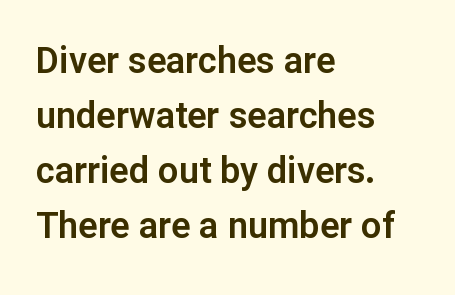
Looks like regular typesetting: each glyph gets only the width it needs. Compared with a centered layout, this one pins lines to the left instead. The gaps between neighbouring characters are ordinary and unremarkable. When letters stand straight like this, we call the style roman or upright. Plain, unruled lines of type.
